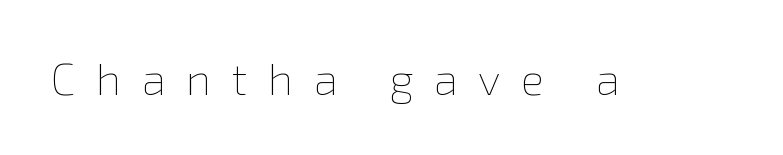
Q: Is the text bold? A: No.
Q: Is the text italic (slanted)? A: No, it is upright.
Q: Is the text underlined? A: No.
Q: Is the spacing between letters normal or unusually wide? A: Unusually wide.
Q: Width (condensed, normal, or wide)? A: Normal.
Q: Stroke contrast? A: Low.
Q: x-height? A: Medium.
Q: Monospaced? A: No.
